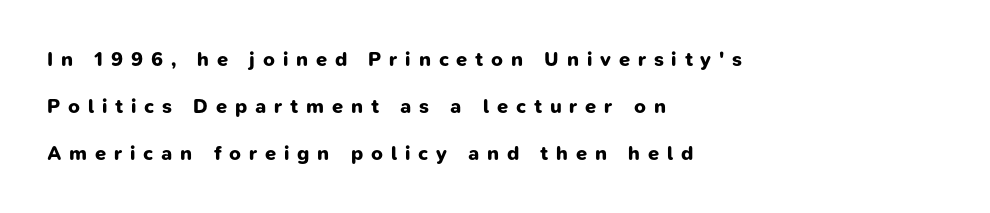
Q: Is the text bold? A: Yes.
Q: Is the text underlined? A: No.
Q: How is the paragraph aligned? A: Left-aligned.
Q: Is the spacing between letters normal or unusually wide? A: Unusually wide.
Q: Is the spacing between lines tight, normal or loose? A: Loose.
